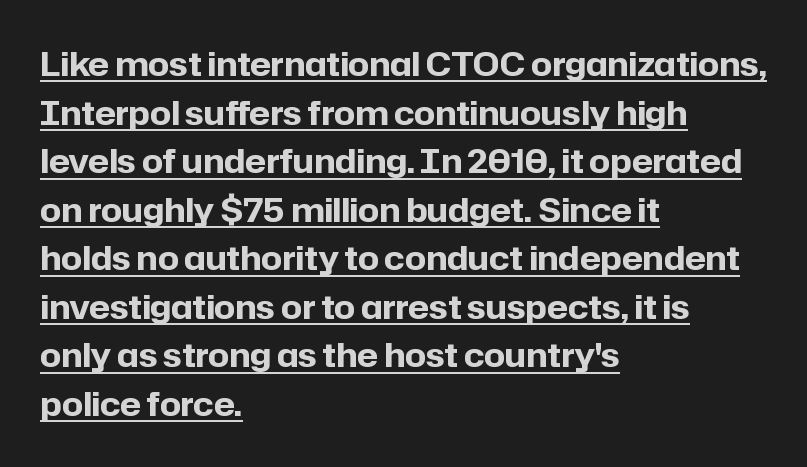
The image shows 33 px bold sans-serif type, upright; set left-aligned, normal line spacing (1.47x), normal letter spacing, underlined; low stroke contrast and a medium x-height.
